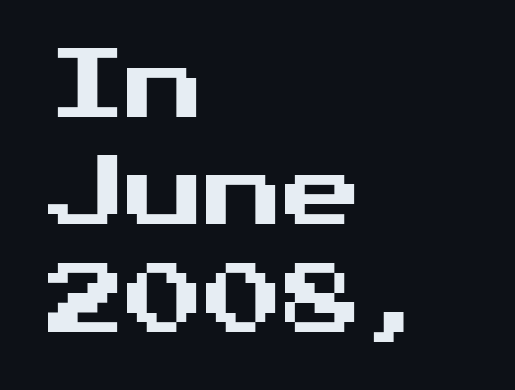
Q: Is the text italic (slanted)? A: No, it is upright.
Q: Is the typeface a serif or a sans-serif typeface? A: Sans-serif.
Q: Is the text underlined? A: No.
Q: How is the paragraph aligned? A: Left-aligned.
Q: Is the spacing between letters normal or unusually wide? A: Normal.
Q: Is the spacing between lines tight, normal or loose? A: Normal.
Q: Width (condensed, normal, or wide)? A: Normal.
Q: Stroke contrast? A: Medium.
Q: x-height? A: Medium.
